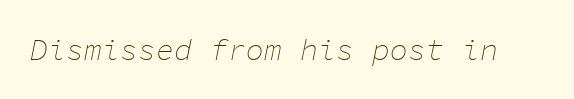
The image shows 30 px thin type, italic (leaning right), monospaced; set normal letter spacing, not underlined; low stroke contrast and a medium x-height.
